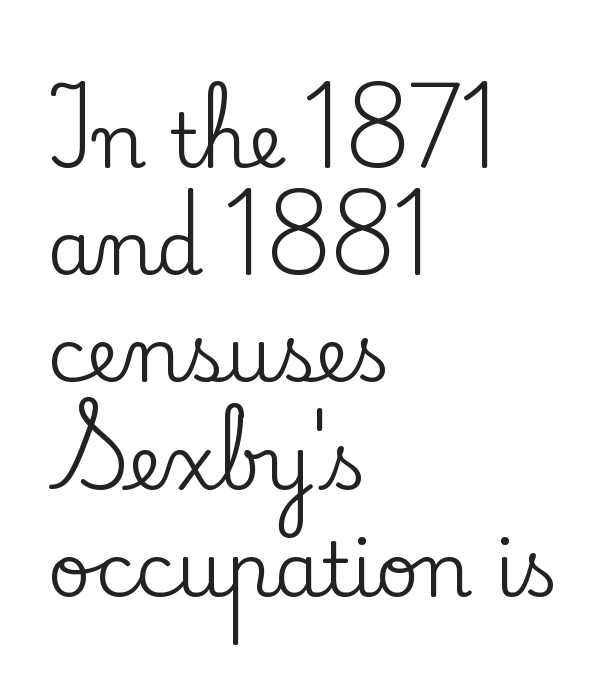
The image shows 75 px serif type, upright; set left-aligned, normal line spacing (1.43x), normal letter spacing, not underlined; low stroke contrast and a small x-height.
